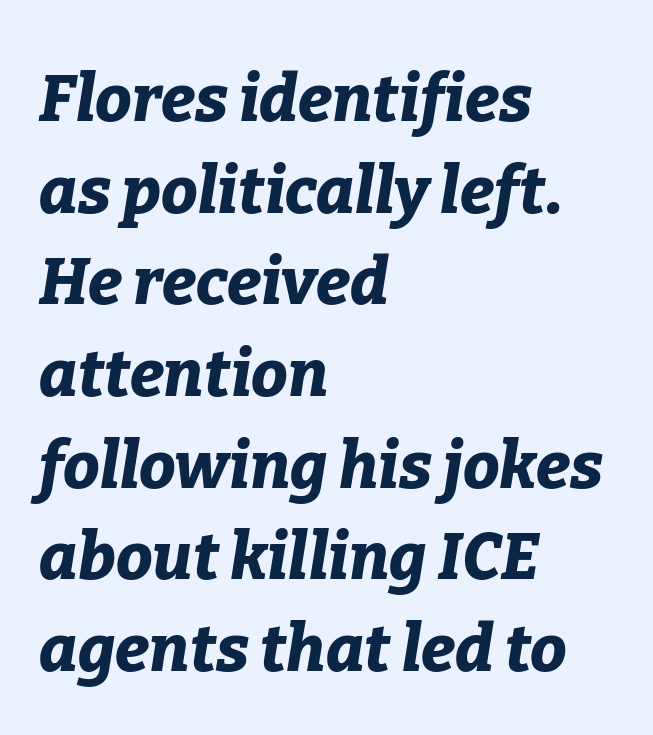
Q: Is the text bold? A: Yes.
Q: Is the text italic (slanted)? A: Yes, it leans right by about 9 degrees.
Q: Is the text underlined? A: No.
Q: How is the paragraph aligned? A: Left-aligned.
Q: Is the spacing between letters normal or unusually wide? A: Normal.
Q: Is the spacing between lines tight, normal or loose? A: Normal.
Q: Width (condensed, normal, or wide)? A: Normal.
Q: Stroke contrast? A: Low.
Q: x-height? A: Medium.
Q: Monospaced? A: No.
